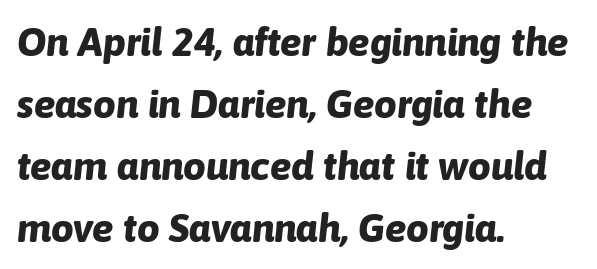
Each new line begins a customary step beneath the previous one. Weight check: bold — yes, fully. Looks like regular typesetting: each glyph gets only the width it needs. Typeset ragged right — the left edge is the straight one.
